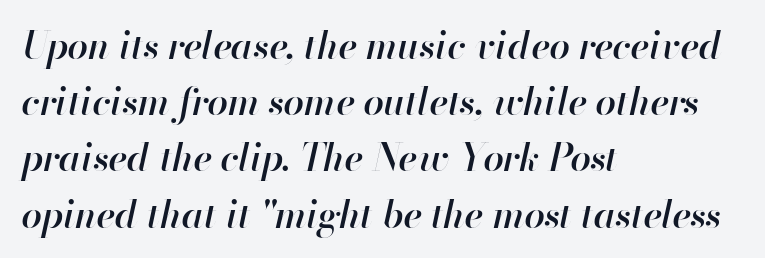
The image shows 37 px semibold type, italic (leaning right); set left-aligned, normal line spacing (1.52x), normal letter spacing, not underlined; high stroke contrast and a small x-height.
